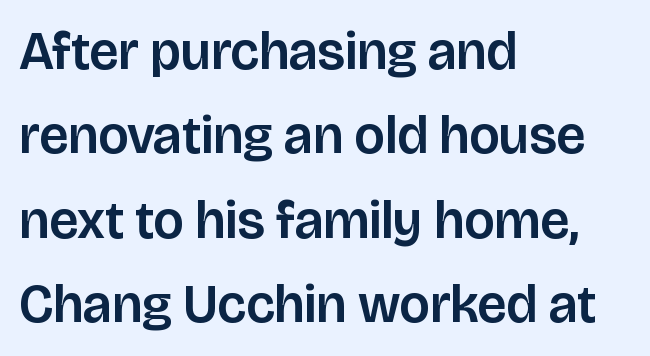
Q: Is the text italic (slanted)? A: No, it is upright.
Q: Is the typeface a serif or a sans-serif typeface? A: Sans-serif.
Q: Is the text underlined? A: No.
Q: How is the paragraph aligned? A: Left-aligned.
Q: Is the spacing between letters normal or unusually wide? A: Normal.
Q: Is the spacing between lines tight, normal or loose? A: Normal.
Q: Width (condensed, normal, or wide)? A: Normal.
Q: Stroke contrast? A: Low.
Q: x-height? A: Large.
Q: Monospaced? A: No.
